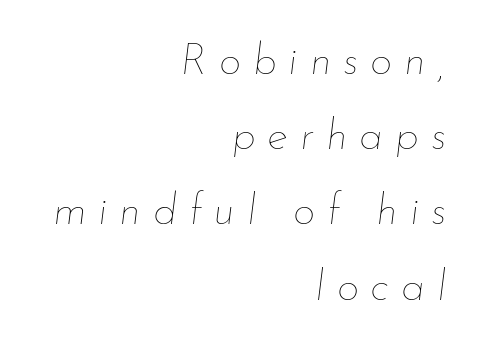
Q: Is the text bold? A: No.
Q: Is the text italic (slanted)? A: Yes, it leans right by about 7 degrees.
Q: Is the text underlined? A: No.
Q: How is the paragraph aligned? A: Right-aligned.
Q: Is the spacing between letters normal or unusually wide? A: Unusually wide.
Q: Width (condensed, normal, or wide)? A: Normal.
Q: Stroke contrast? A: Low.
Q: x-height? A: Small.
Q: Monospaced? A: No.
